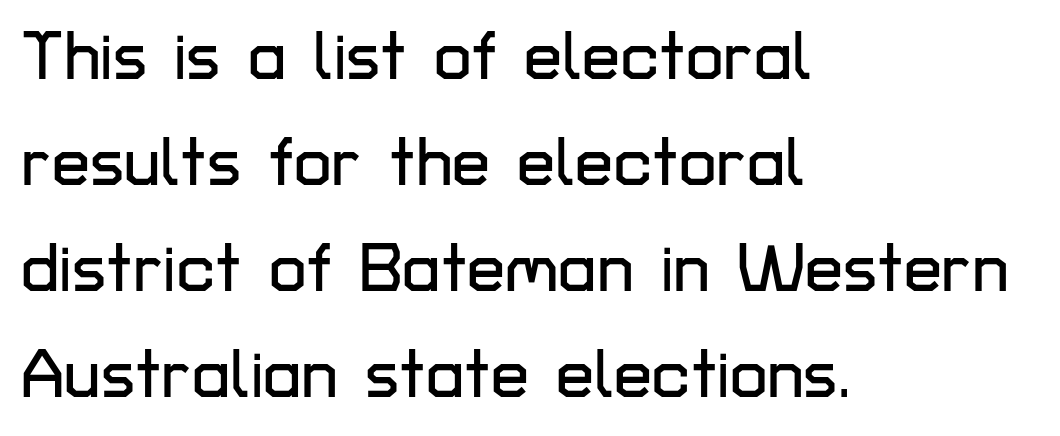
Q: Is the text italic (slanted)? A: No, it is upright.
Q: Is the typeface a serif or a sans-serif typeface? A: Sans-serif.
Q: Is the text underlined? A: No.
Q: How is the paragraph aligned? A: Left-aligned.
Q: Is the spacing between letters normal or unusually wide? A: Normal.
Q: Is the spacing between lines tight, normal or loose? A: Normal.
Q: Width (condensed, normal, or wide)? A: Normal.
Q: Stroke contrast? A: Low.
Q: x-height? A: Medium.
Q: Monospaced? A: No.
